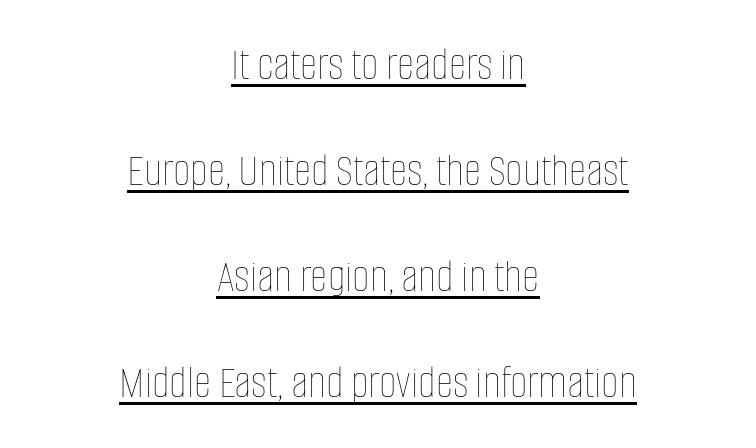
{"italic": "no", "bold": "no", "weight": "thin", "width": "condensed", "stroke_contrast": "low", "x_height": "large", "monospaced": "no", "underline": "yes", "align": "center", "line_spacing": "loose", "line_spacing_ratio": 2.21, "letter_spacing": "normal", "letter_spacing_em": 0.0, "glyph_px": 48}
